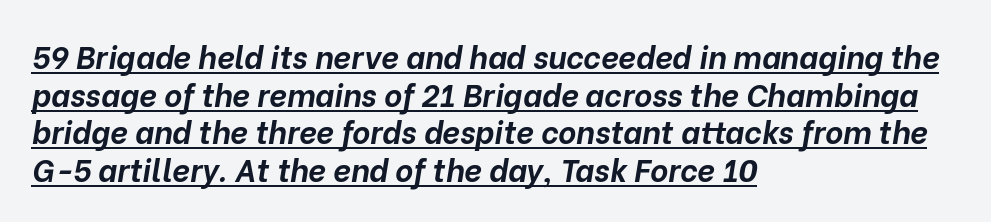
The image shows 31 px bold type, italic (leaning right); set left-aligned, line spacing 1.21x, normal letter spacing, underlined; low stroke contrast and a medium x-height.
